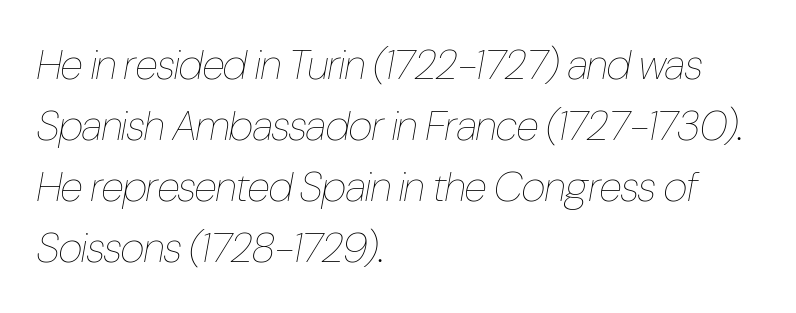
Q: Is the text bold? A: No.
Q: Is the text italic (slanted)? A: Yes, it leans right by about 10 degrees.
Q: Is the text underlined? A: No.
Q: How is the paragraph aligned? A: Left-aligned.
Q: Is the spacing between letters normal or unusually wide? A: Normal.
Q: Is the spacing between lines tight, normal or loose? A: Normal.
Q: Width (condensed, normal, or wide)? A: Condensed.
Q: Stroke contrast? A: Low.
Q: x-height? A: Medium.
Q: Monospaced? A: No.
